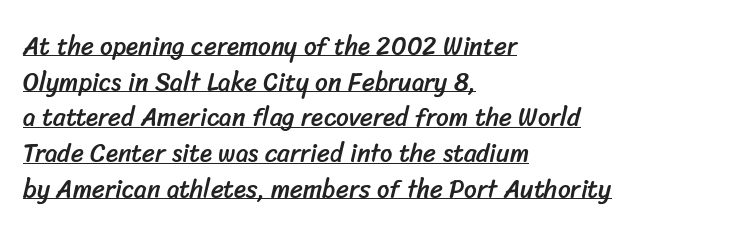
{"underline": "yes", "align": "left", "line_spacing": "normal", "line_spacing_ratio": 1.43, "letter_spacing": "normal", "letter_spacing_em": 0.0, "glyph_px": 25}
